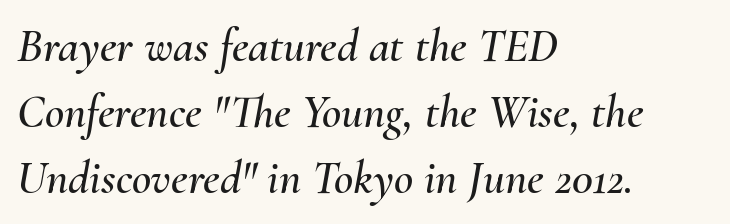
Q: Is the text italic (slanted)? A: Yes, it leans right by about 10 degrees.
Q: Is the text underlined? A: No.
Q: How is the paragraph aligned? A: Left-aligned.
Q: Is the spacing between letters normal or unusually wide? A: Normal.
Q: Is the spacing between lines tight, normal or loose? A: Normal.
Q: Width (condensed, normal, or wide)? A: Normal.
Q: Stroke contrast? A: Medium.
Q: x-height? A: Small.
Q: Monospaced? A: No.
